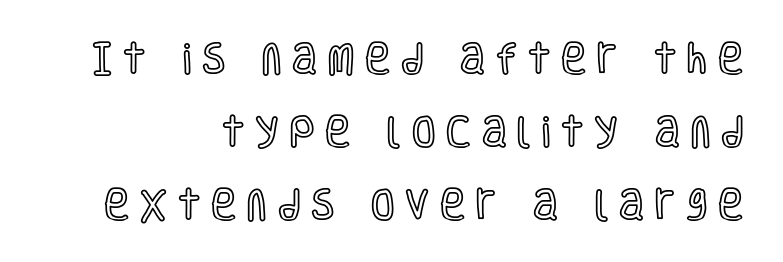
{"italic": "no", "width": "condensed", "x_height": "large", "monospaced": "no", "underline": "no", "align": "right", "line_spacing": "loose", "line_spacing_ratio": 2.15, "letter_spacing": "wide", "letter_spacing_em": 0.32, "glyph_px": 34}
